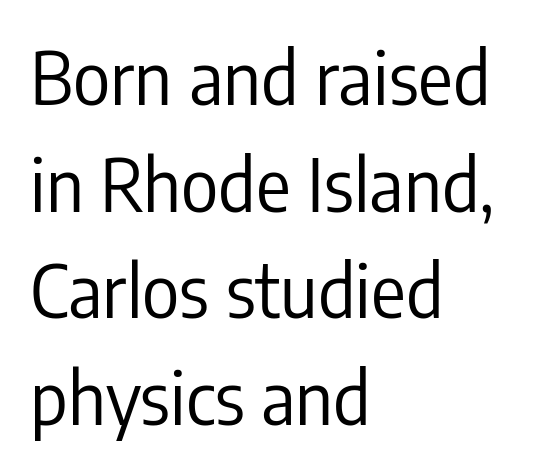
The image shows 72 px regular-weight, condensed sans-serif type, upright; set left-aligned, normal line spacing (1.48x), normal letter spacing, not underlined; low stroke contrast and a medium x-height.
